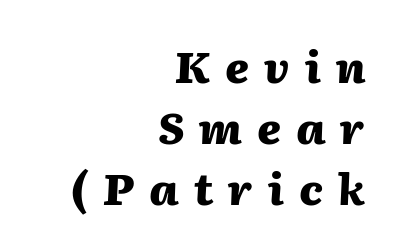
Q: Is the text bold? A: Yes.
Q: Is the text italic (slanted)? A: Yes, it leans right by about 2 degrees.
Q: Is the text underlined? A: No.
Q: How is the paragraph aligned? A: Right-aligned.
Q: Is the spacing between letters normal or unusually wide? A: Unusually wide.
Q: Is the spacing between lines tight, normal or loose? A: Normal.
Q: Width (condensed, normal, or wide)? A: Normal.
Q: Stroke contrast? A: Medium.
Q: x-height? A: Medium.
Q: Monospaced? A: No.
